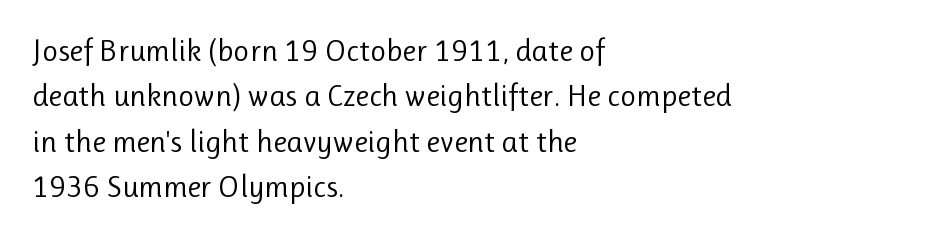
Q: Is the text bold? A: No.
Q: Is the text italic (slanted)? A: No, it is upright.
Q: Is the typeface a serif or a sans-serif typeface? A: Sans-serif.
Q: Is the text underlined? A: No.
Q: How is the paragraph aligned? A: Left-aligned.
Q: Is the spacing between letters normal or unusually wide? A: Normal.
Q: Is the spacing between lines tight, normal or loose? A: Normal.
Q: Width (condensed, normal, or wide)? A: Normal.
Q: Stroke contrast? A: Low.
Q: x-height? A: Medium.
Q: Monospaced? A: No.
